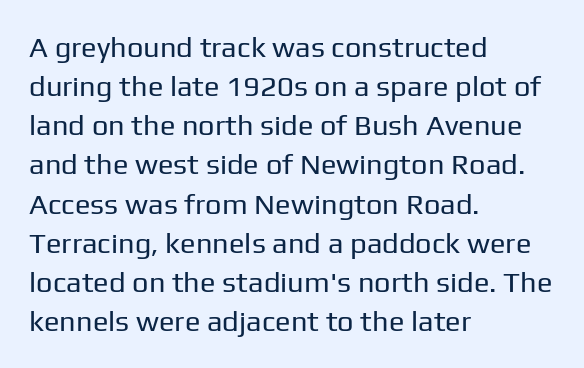
The lettering holds an erect, upright posture throughout. The letterforms sit at book weight or below. The text was rendered using a sans face with plain stroke endings. Underlining? Definitely not there. Vertical spacing — default.
